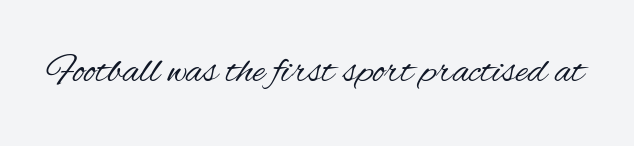
Q: Is the text bold? A: No.
Q: Is the text italic (slanted)? A: Yes.
Q: Is the typeface a serif or a sans-serif typeface? A: Sans-serif.
Q: Is the text underlined? A: No.
Q: Is the spacing between letters normal or unusually wide? A: Normal.
Q: Width (condensed, normal, or wide)? A: Condensed.
Q: Stroke contrast? A: Medium.
Q: x-height? A: Small.
Q: Monospaced? A: No.
